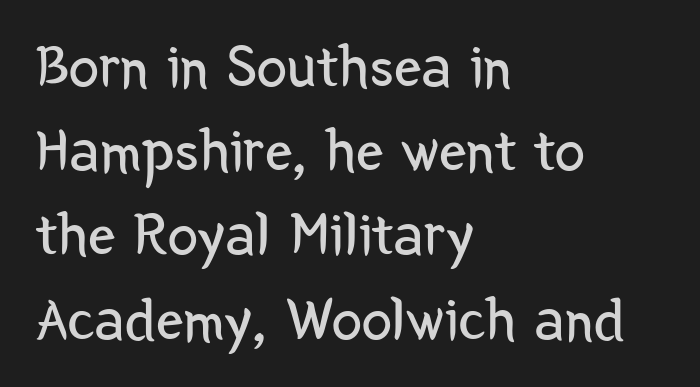
Q: Is the text bold? A: No.
Q: Is the text italic (slanted)? A: No, it is upright.
Q: Is the typeface a serif or a sans-serif typeface? A: Sans-serif.
Q: Is the text underlined? A: No.
Q: How is the paragraph aligned? A: Left-aligned.
Q: Is the spacing between letters normal or unusually wide? A: Normal.
Q: Is the spacing between lines tight, normal or loose? A: Normal.
Q: Width (condensed, normal, or wide)? A: Condensed.
Q: Stroke contrast? A: Low.
Q: x-height? A: Medium.
Q: Monospaced? A: No.
